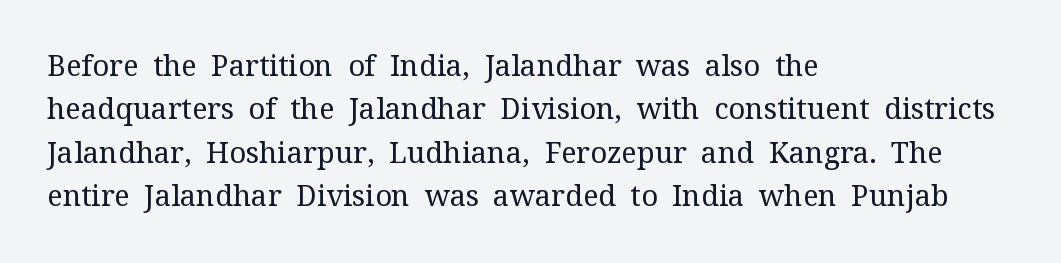
Italic: no, the glyphs are upright roman. Do the characters align in a grid? No, the font is proportional. Is this a heavy cut? Hardly; it is regular or lighter. Compared with a centered layout, this one pins lines to the left instead. The passage shown is not underscored anywhere. The type family on display is of the serif kind.
